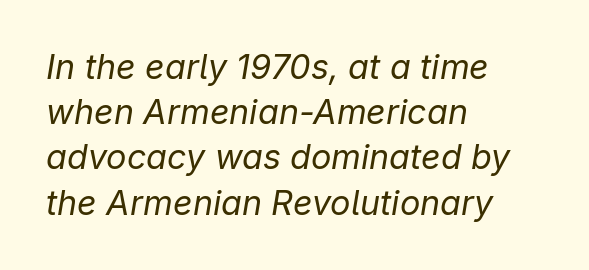
Is the block centered? No — it sits flush against the left margin. The designer left line spacing at the default. The zone under the glyphs is completely vacant. Stems and bowls with no extra thickness — not bold.
